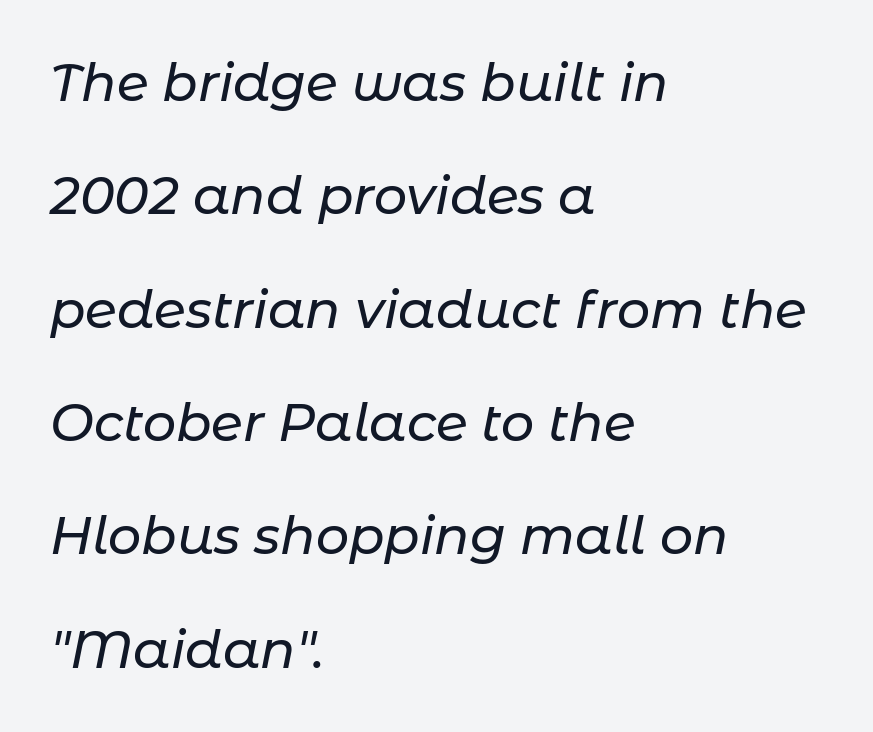
Q: Is the text italic (slanted)? A: Yes, it leans right by about 11 degrees.
Q: Is the text underlined? A: No.
Q: How is the paragraph aligned? A: Left-aligned.
Q: Is the spacing between letters normal or unusually wide? A: Normal.
Q: Is the spacing between lines tight, normal or loose? A: Loose.
Q: Width (condensed, normal, or wide)? A: Normal.
Q: Stroke contrast? A: Low.
Q: x-height? A: Medium.
Q: Monospaced? A: No.
